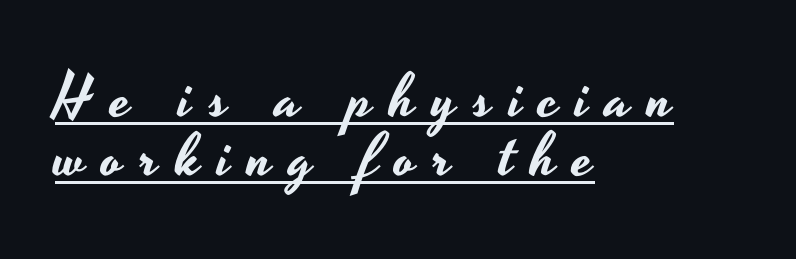
The font family rendered here belongs to the sans-serif group. Has an underline been added? It has. Line starts are locked; line ends wander. Looks like regular typesetting: each glyph gets only the width it needs.
